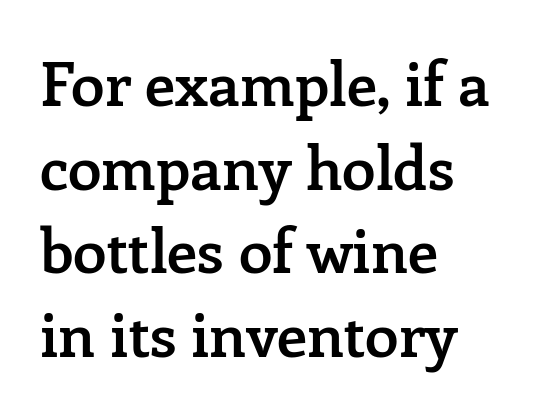
The image shows 61 px semibold serif type, upright; set left-aligned, normal line spacing (1.37x), normal letter spacing, not underlined; low stroke contrast and a medium x-height.
